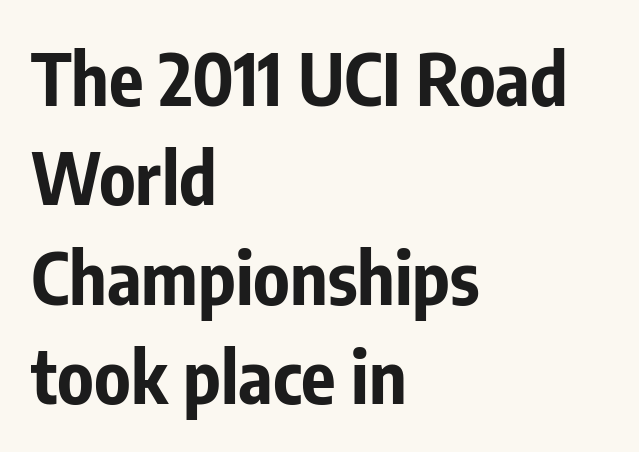
Q: Is the text bold? A: Yes.
Q: Is the text italic (slanted)? A: No, it is upright.
Q: Is the typeface a serif or a sans-serif typeface? A: Sans-serif.
Q: Is the text underlined? A: No.
Q: How is the paragraph aligned? A: Left-aligned.
Q: Is the spacing between letters normal or unusually wide? A: Normal.
Q: Is the spacing between lines tight, normal or loose? A: Normal.
Q: Width (condensed, normal, or wide)? A: Condensed.
Q: Stroke contrast? A: Low.
Q: x-height? A: Medium.
Q: Monospaced? A: No.
